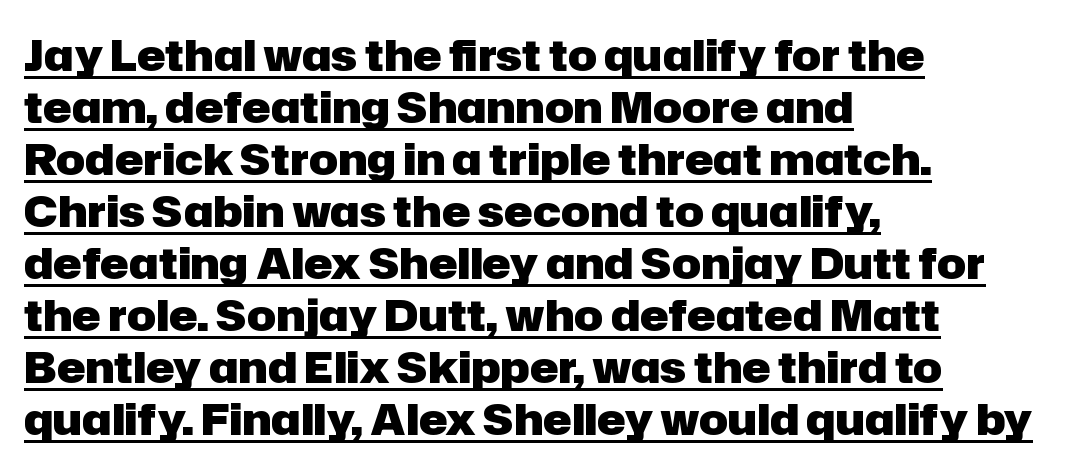
The image shows 43 px heavy sans-serif type, upright; set left-aligned, line spacing 1.21x, normal letter spacing, underlined; low stroke contrast and a medium x-height.
